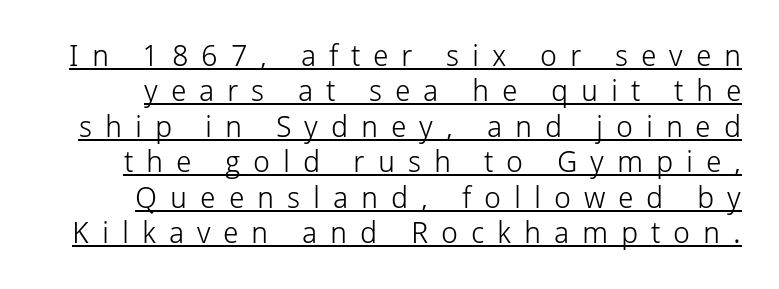
{"serif": "no", "italic": "no", "bold": "no", "weight": "light", "width": "normal", "stroke_contrast": "low", "x_height": "medium", "monospaced": "no", "underline": "yes", "line_spacing_ratio": 1.18, "letter_spacing": "wide", "letter_spacing_em": 0.43, "glyph_px": 30}
